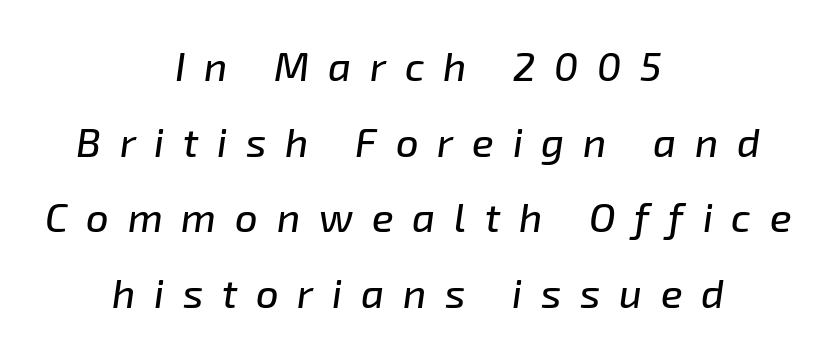
{"italic": "yes", "lean": "right", "slant_degrees": 8, "width": "normal", "stroke_contrast": "low", "x_height": "medium", "monospaced": "no", "underline": "no", "align": "center", "line_spacing_ratio": 1.89, "letter_spacing": "wide", "letter_spacing_em": 0.47, "glyph_px": 40}
